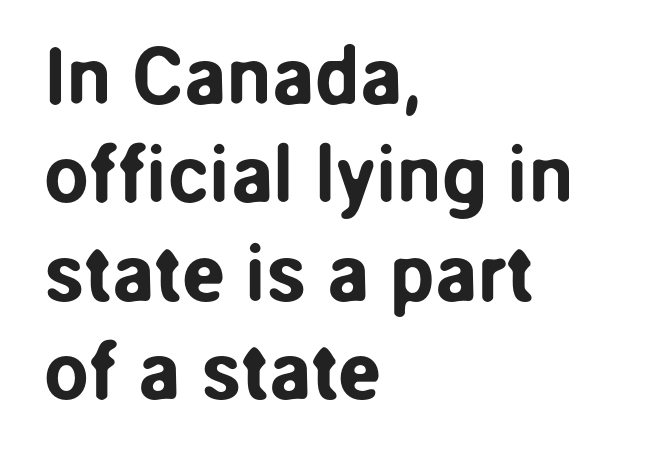
The image shows 80 px sans-serif type, upright; set left-aligned, line spacing 1.23x, normal letter spacing, not underlined; low stroke contrast and a medium x-height.
